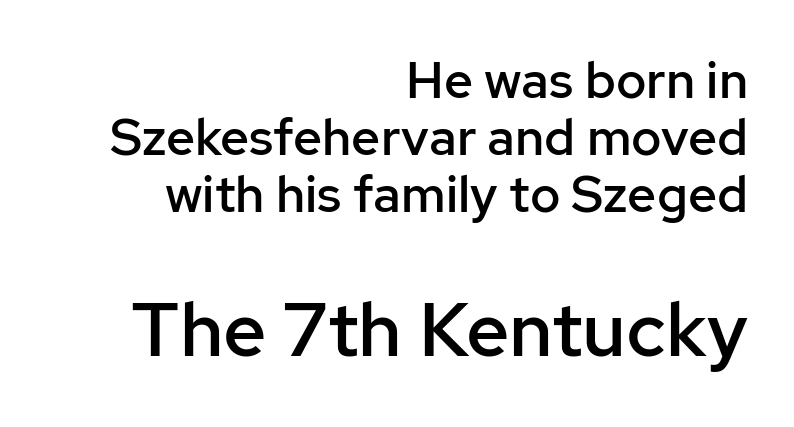
The image shows 76 px semibold sans-serif type, upright; set right-aligned, tight line spacing (1.12x), normal letter spacing, not underlined; the second (bottom) block is 1.49x larger; low stroke contrast and a medium x-height.
